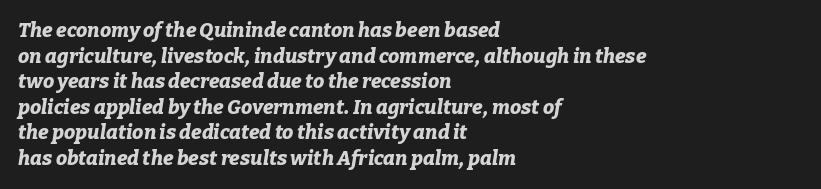
{"italic": "yes", "lean": "right", "slant_degrees": 9, "bold": "yes", "underline": "no", "align": "left", "line_spacing": "normal", "line_spacing_ratio": 1.28, "letter_spacing": "normal", "letter_spacing_em": 0.0, "glyph_px": 20}
